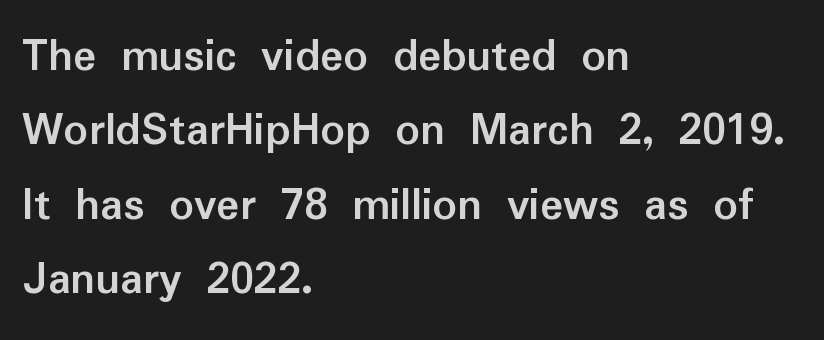
Q: Is the text bold? A: Yes.
Q: Is the text italic (slanted)? A: No, it is upright.
Q: Is the typeface a serif or a sans-serif typeface? A: Sans-serif.
Q: Is the text underlined? A: No.
Q: How is the paragraph aligned? A: Left-aligned.
Q: Is the spacing between letters normal or unusually wide? A: Normal.
Q: Is the spacing between lines tight, normal or loose? A: Normal.
Q: Width (condensed, normal, or wide)? A: Normal.
Q: Stroke contrast? A: Low.
Q: x-height? A: Medium.
Q: Monospaced? A: No.
